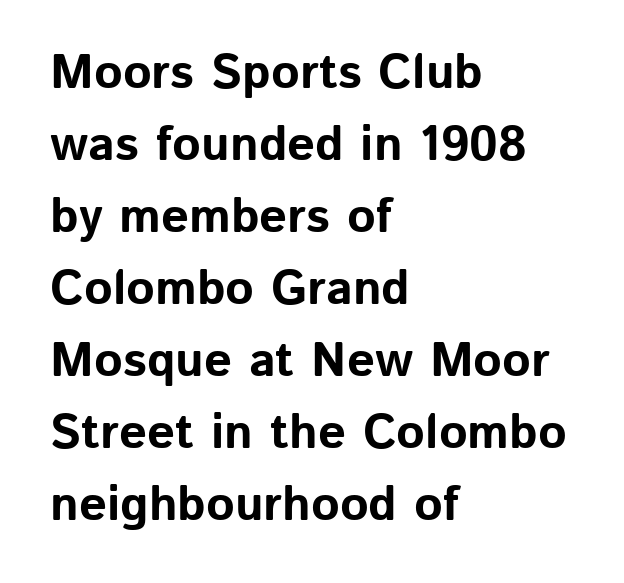
When letters stand straight like this, we call the style roman or upright. The rendering keeps characters at their native spacing. The space directly below the letters is spotless. A dark, heavy texture on the line: the type is bold. Note the varied advance widths — an 'i' is clearly narrower than an 'm'.
